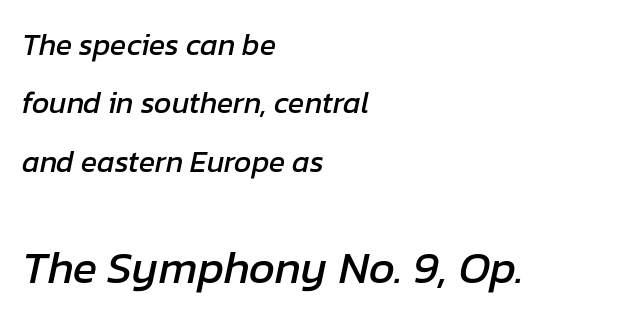
Q: Is the text italic (slanted)? A: Yes, it leans right by about 12 degrees.
Q: Is the text underlined? A: No.
Q: How is the paragraph aligned? A: Left-aligned.
Q: Is the spacing between letters normal or unusually wide? A: Normal.
Q: Is the spacing between lines tight, normal or loose? A: Loose.
Q: Which block of text is set in a larger size, the first (top) or the second (bottom)? A: The second (bottom) one.
Q: Width (condensed, normal, or wide)? A: Normal.
Q: Stroke contrast? A: Low.
Q: x-height? A: Medium.
Q: Monospaced? A: No.
